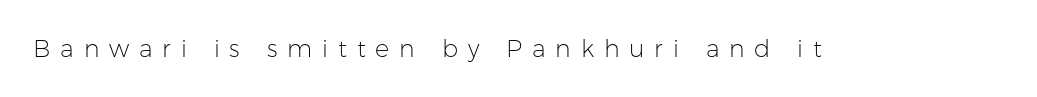
The image shows 24 px text type, upright; set unusually wide letter spacing (+0.41 em), not underlined.
